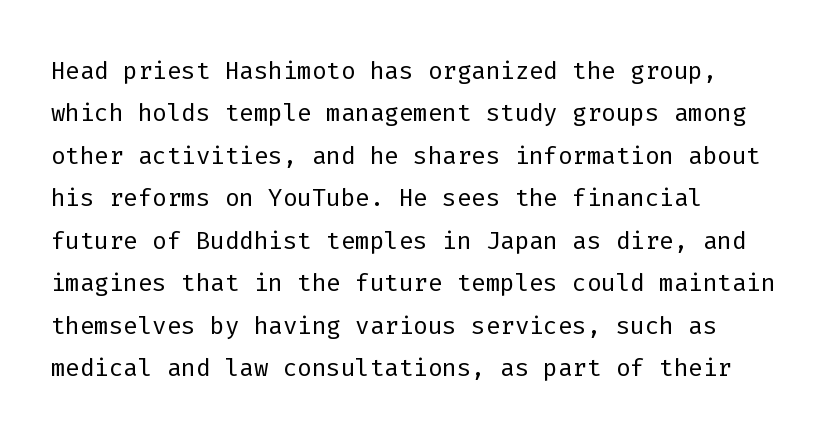
In terms of letterspacing, this is plain default setting. Where is the straight margin? On the left. Ordinary non-slanted type is in use. Nobody drew a line under any word here. The strokes are not fattened; the text isn't bold. Think of a typewriter: that constant character pitch is what you see here.
